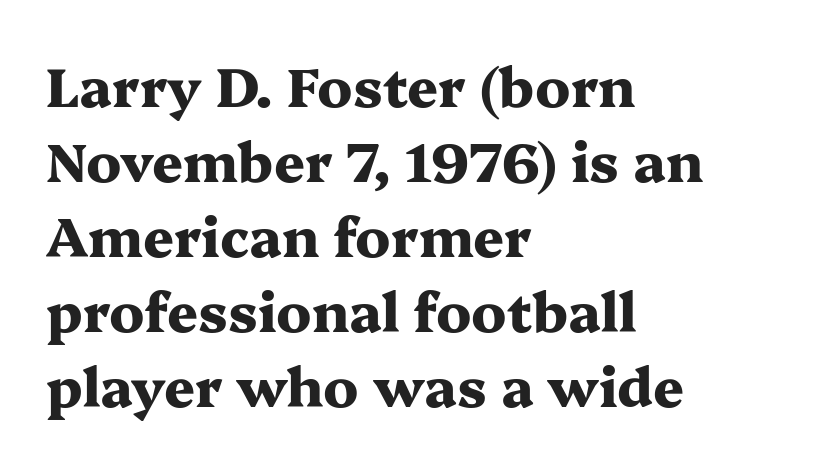
The image shows 54 px heavy, wide serif type, upright; set left-aligned, normal line spacing (1.39x), normal letter spacing, not underlined; medium stroke contrast and a medium x-height.
